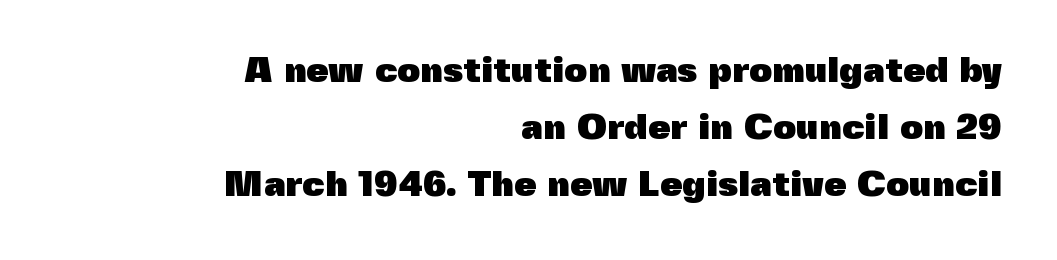
Q: Is the text bold? A: Yes.
Q: Is the text italic (slanted)? A: No, it is upright.
Q: Is the typeface a serif or a sans-serif typeface? A: Sans-serif.
Q: Is the text underlined? A: No.
Q: How is the paragraph aligned? A: Right-aligned.
Q: Is the spacing between letters normal or unusually wide? A: Normal.
Q: Is the spacing between lines tight, normal or loose? A: Normal.
Q: Width (condensed, normal, or wide)? A: Normal.
Q: x-height? A: Medium.
Q: Monospaced? A: No.
